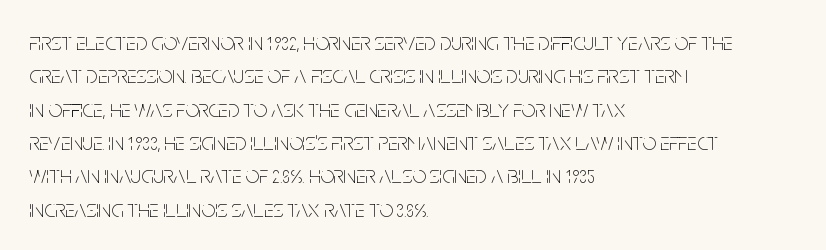
The letterforms sit at book weight or below. Posture: straight, roman, zero tilt. Tracking value appears to be zero — textbook default spacing. The passage shown stacks its lines at a standard gap. Is the block centered? No — it sits flush against the left margin. The foot of each line stays bare and open.
